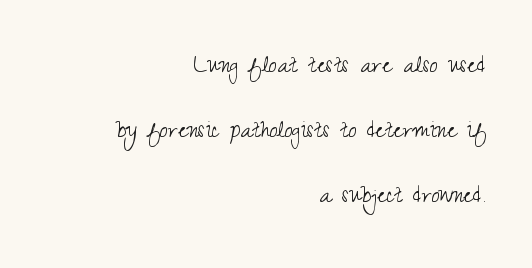
{"serif": "no", "italic": "no", "bold": "no", "weight": "light", "width": "condensed", "stroke_contrast": "medium", "x_height": "small", "monospaced": "no", "underline": "no", "align": "right", "line_spacing": "loose", "line_spacing_ratio": 2.33, "letter_spacing": "normal", "letter_spacing_em": 0.0, "glyph_px": 28}
